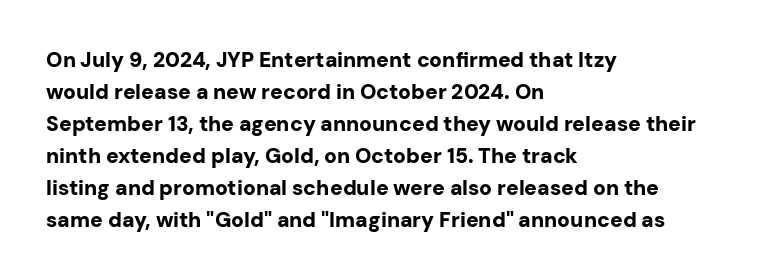
The type sits square on the baseline with zero lean. Summary of weight: heavy, a full bold. Interline gaps are of average width in this sample. The type is set solid horizontally, with unmodified tracking. Underline: absent.
